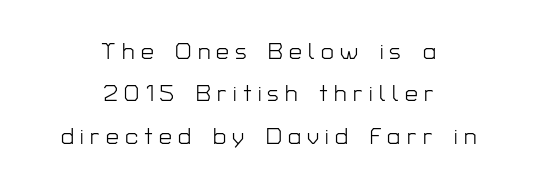
Q: Is the text bold? A: No.
Q: Is the text italic (slanted)? A: No, it is upright.
Q: Is the text underlined? A: No.
Q: How is the paragraph aligned? A: Centered.
Q: Is the spacing between letters normal or unusually wide? A: Unusually wide.
